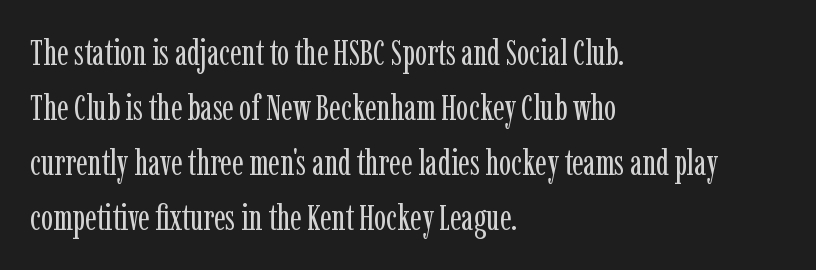
Q: Is the text bold? A: No.
Q: Is the text italic (slanted)? A: No, it is upright.
Q: Is the typeface a serif or a sans-serif typeface? A: Serif.
Q: Is the text underlined? A: No.
Q: How is the paragraph aligned? A: Left-aligned.
Q: Is the spacing between letters normal or unusually wide? A: Normal.
Q: Is the spacing between lines tight, normal or loose? A: Normal.
Q: Width (condensed, normal, or wide)? A: Condensed.
Q: Stroke contrast? A: Low.
Q: x-height? A: Medium.
Q: Monospaced? A: No.
